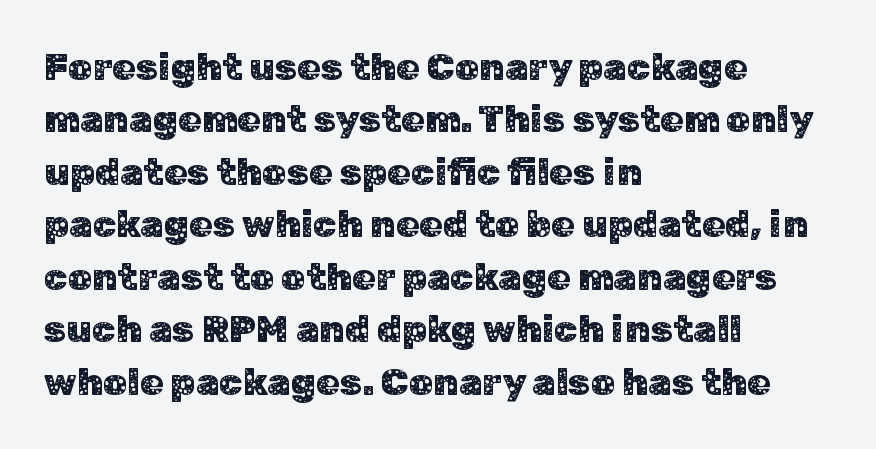
Q: Is the text italic (slanted)? A: No, it is upright.
Q: Is the typeface a serif or a sans-serif typeface? A: Sans-serif.
Q: Is the text underlined? A: No.
Q: How is the paragraph aligned? A: Left-aligned.
Q: Is the spacing between letters normal or unusually wide? A: Normal.
Q: Is the spacing between lines tight, normal or loose? A: Normal.
Q: Width (condensed, normal, or wide)? A: Normal.
Q: Stroke contrast? A: Low.
Q: x-height? A: Medium.
Q: Monospaced? A: No.
